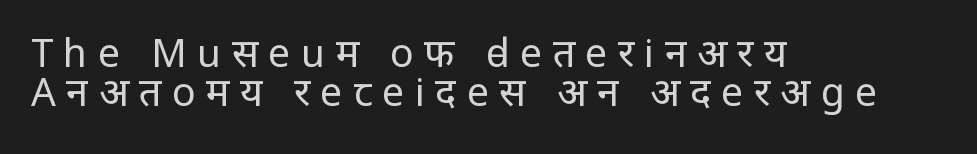
These lines stack with their left ends in a neat column. The weight tops out at a normal text grade. The letters advance in unequal steps, a hallmark of proportional type. It's the straight-up-and-down kind of type. You could barely slide anything between these rows. Letterform terminals end flat and unadorned throughout the passage.
